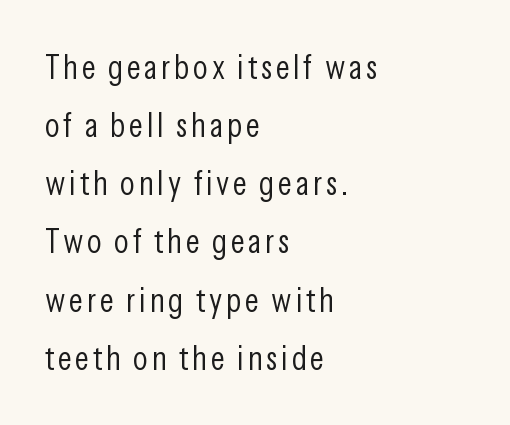
A typesetter would call this proportional, since set widths differ per character. Unlike a traditional serif, this face leaves its strokes unadorned. The face looks like a standard text weight, possibly lighter. Is there any slant? The stems are plumb.
